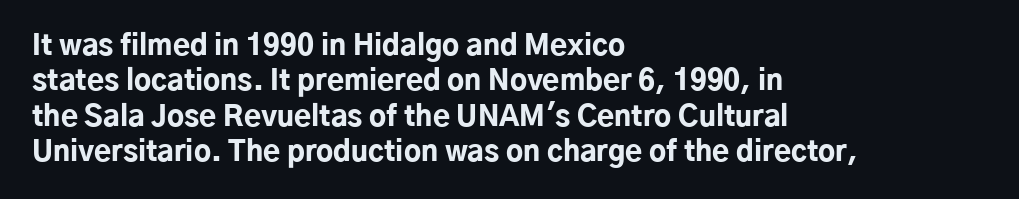
The specimen omits any rule beneath the text block's lines. Characters follow at the spacing the type designer built in. If you measured baseline to baseline, you'd find a middling distance. This rendering uses left alignment, leaving the right contour irregular. Look at the bottom of the vertical strokes: they stop flat, with no serifs.
